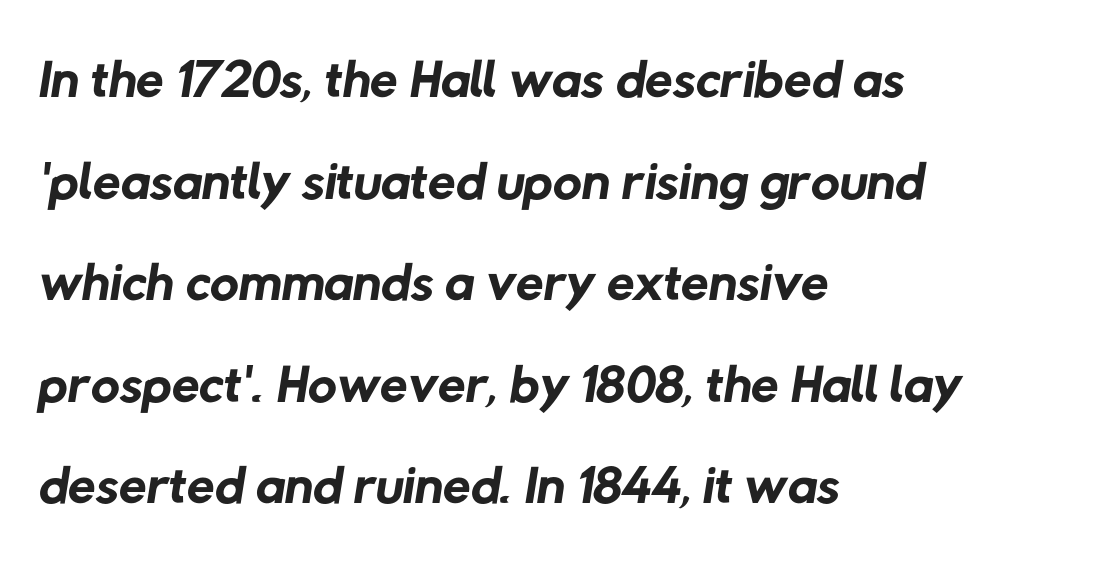
The image shows 80 px regular-weight sans-serif type; set left-aligned, normal line spacing (1.27x), normal letter spacing, not underlined; low stroke contrast and a medium x-height.
